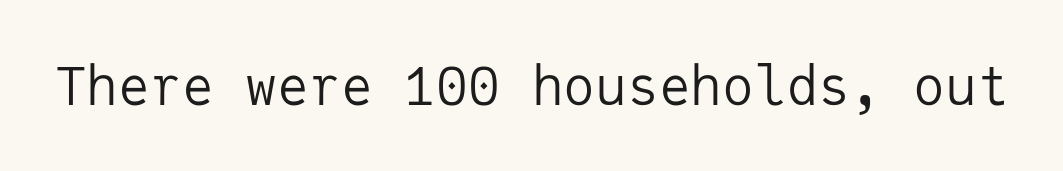
Q: Is the text bold? A: No.
Q: Is the text italic (slanted)? A: No, it is upright.
Q: Is the typeface a serif or a sans-serif typeface? A: Sans-serif.
Q: Is the text underlined? A: No.
Q: Is the spacing between letters normal or unusually wide? A: Normal.
Q: Width (condensed, normal, or wide)? A: Normal.
Q: Stroke contrast? A: Low.
Q: x-height? A: Medium.
Q: Monospaced? A: Yes.
